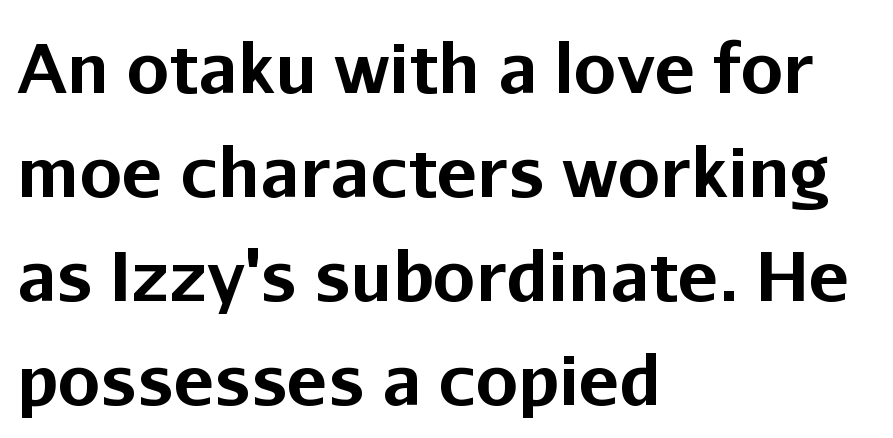
The image shows 68 px bold sans-serif type, upright; set left-aligned, normal line spacing (1.53x), normal letter spacing, not underlined; low stroke contrast and a medium x-height.
